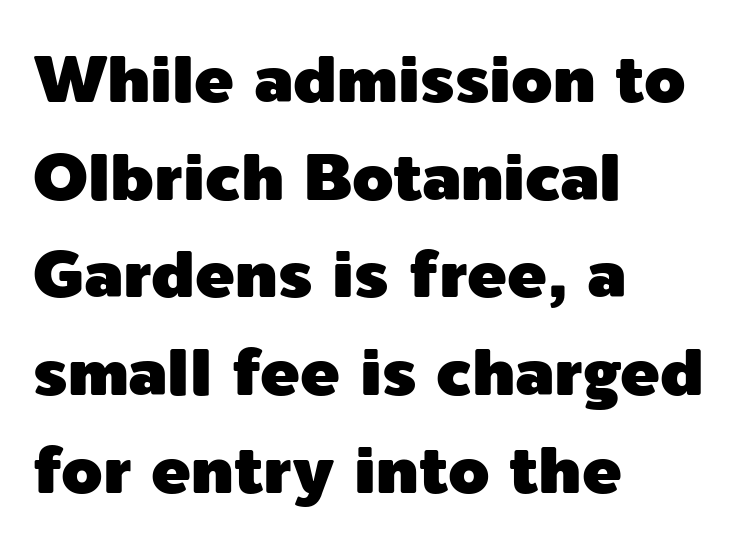
Each row of text sits above clean, open space. The letters advance in unequal steps, a hallmark of proportional type. What stands out about the letter spacing? Nothing — it is the standard amount. Notice how the passage keeps a crisp vertical edge on the left only. The characters display no serif detailing; their extremities are plain.
